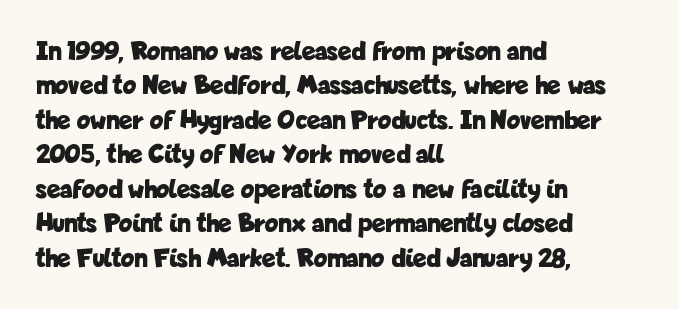
The image shows 28 px bold, condensed sans-serif type, upright; set left-aligned, line spacing 1.23x, normal letter spacing, not underlined; low stroke contrast and a medium x-height.
